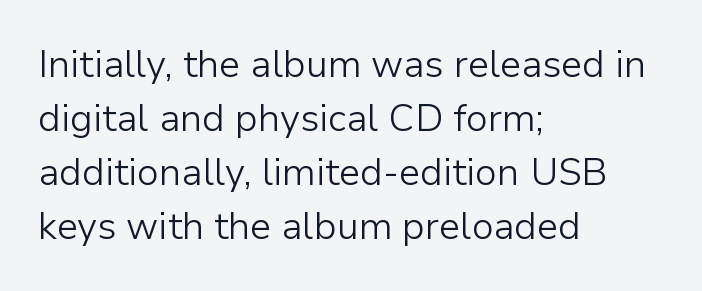
Q: Is the text bold? A: No.
Q: Is the text italic (slanted)? A: No, it is upright.
Q: Is the typeface a serif or a sans-serif typeface? A: Sans-serif.
Q: Is the text underlined? A: No.
Q: How is the paragraph aligned? A: Left-aligned.
Q: Is the spacing between letters normal or unusually wide? A: Normal.
Q: Is the spacing between lines tight, normal or loose? A: Normal.
Q: Width (condensed, normal, or wide)? A: Normal.
Q: Stroke contrast? A: Low.
Q: x-height? A: Medium.
Q: Monospaced? A: No.
